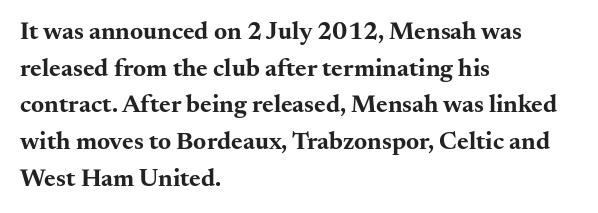
Q: Is the text bold? A: Yes.
Q: Is the text italic (slanted)? A: No, it is upright.
Q: Is the text underlined? A: No.
Q: How is the paragraph aligned? A: Left-aligned.
Q: Is the spacing between letters normal or unusually wide? A: Normal.
Q: Is the spacing between lines tight, normal or loose? A: Normal.
